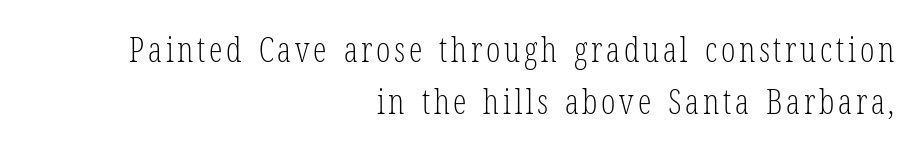
The image shows 34 px light, condensed serif type, upright; set right-aligned, normal line spacing (1.53x), not underlined; low stroke contrast and a medium x-height.
